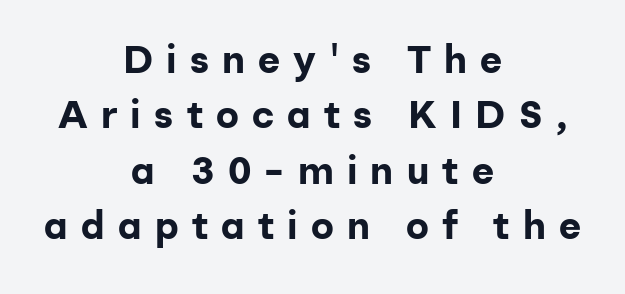
The image shows 38 px bold sans-serif type, upright; set centered, normal line spacing (1.46x), unusually wide letter spacing (+0.35 em), not underlined; low stroke contrast and a medium x-height.
